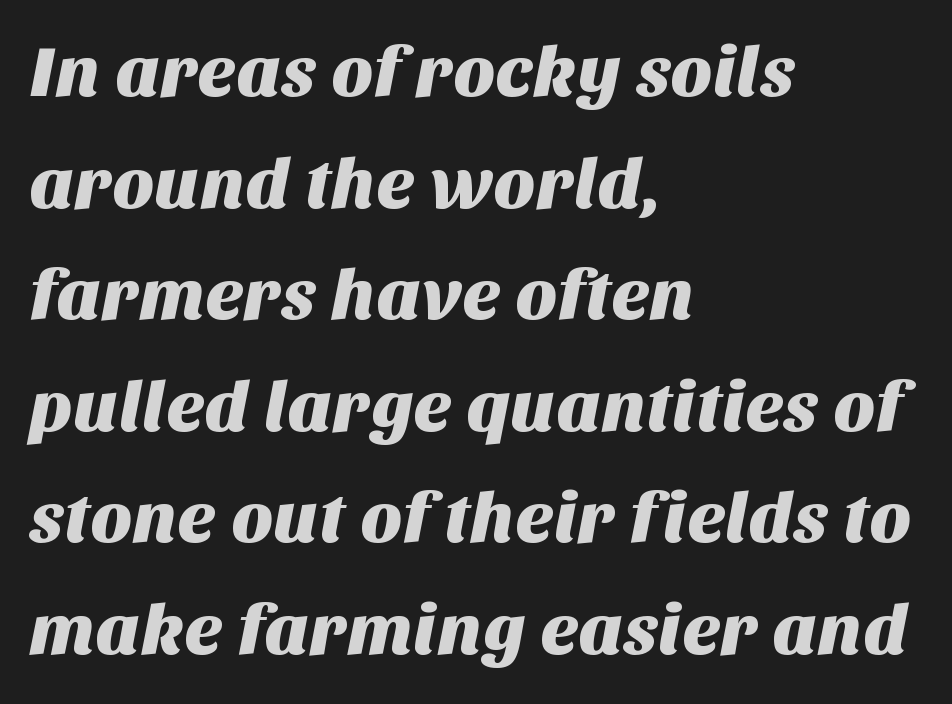
Between one letter and the next there's only the usual sliver of space. Descenders hang freely into open space. Whoever set this chose a conventional vertical rhythm. The glyphs in this specimen are sans serif.
